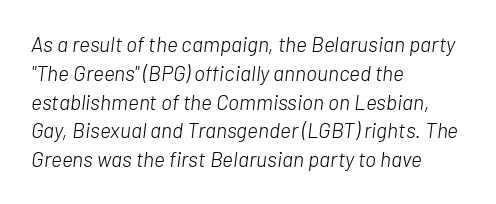
The typesetting does not lean heavy: it is not bold. Every row of glyphs begins at an identical x-position on the left. Beneath every word, the page is bare. Each word holds together tightly as a unit, with standard inter-letter gaps. The lines sit at an ordinary, default distance from one another.
